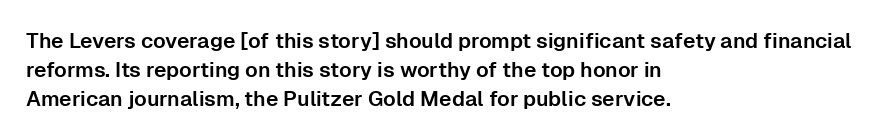
Does the leading feel generous? No, just average. Nobody touched the tracking dial on this one. This is the regular roman posture of the typeface. Visually the block forms a straight wall on the left and a jagged coastline on the right.
